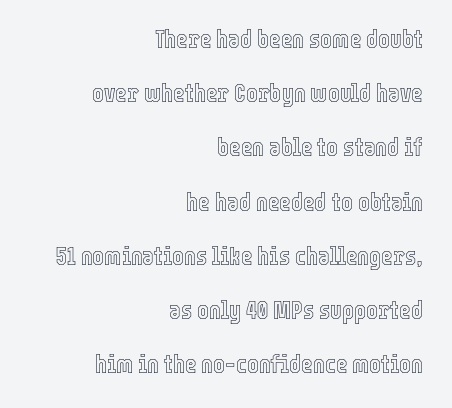
Q: Is the text italic (slanted)? A: No, it is upright.
Q: Is the text underlined? A: No.
Q: How is the paragraph aligned? A: Right-aligned.
Q: Is the spacing between letters normal or unusually wide? A: Normal.
Q: Is the spacing between lines tight, normal or loose? A: Loose.
